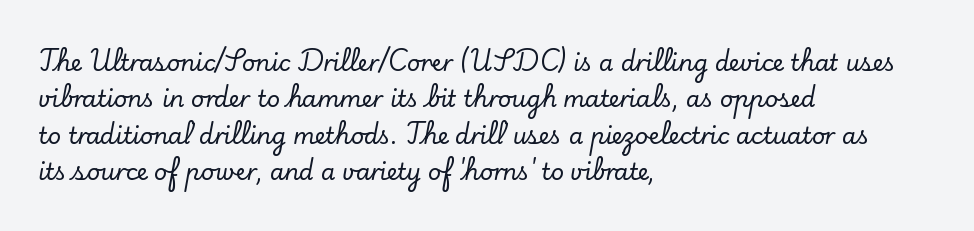
Q: Is the text italic (slanted)? A: Yes.
Q: Is the text underlined? A: No.
Q: How is the paragraph aligned? A: Left-aligned.
Q: Is the spacing between letters normal or unusually wide? A: Normal.
Q: Is the spacing between lines tight, normal or loose? A: Normal.
